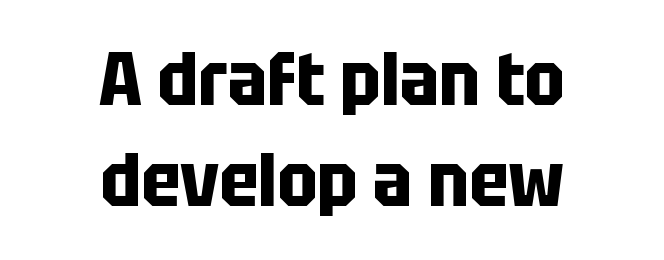
Regarding serifs, this sample does without them. Typesetter's note: full bold, strokes at maximum text heaviness. This sample uses an upright cut, with every glyph sitting square on the baseline. Quick note: underline off. Each letter keeps its own natural width here, so spacing adapts to shape. This sample keeps an unexceptional amount of space between lines.
